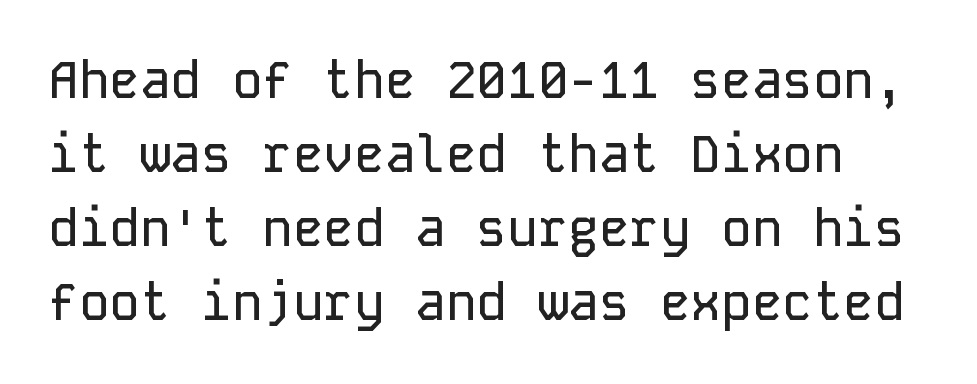
These lines are rendered in a fixed-pitch font. Just letters on the line, the space beneath them empty. Style check: upright. The vertical gap from one line to the next is medium. The text was rendered using a sans face with plain stroke endings. Here the glyphs are tracked normally, forming tight word shapes.
